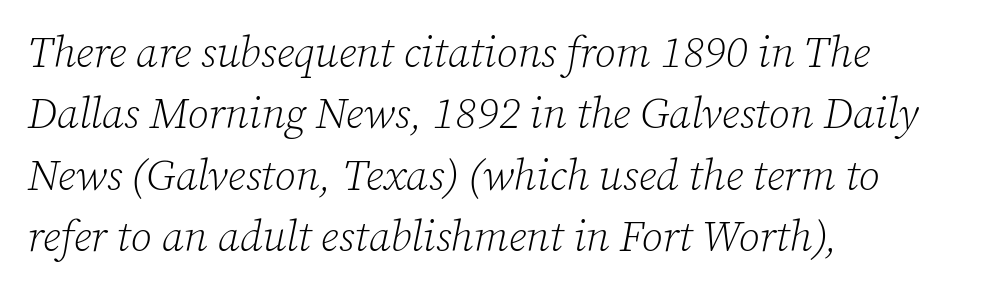
The image shows 43 px light serif type, italic (leaning right); set left-aligned, normal line spacing (1.43x), normal letter spacing, not underlined; low stroke contrast and a medium x-height.
